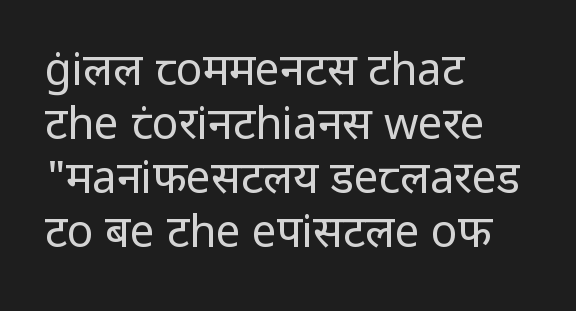
The image shows 44 px regular-weight sans-serif type, upright; set left-aligned, line spacing 1.23x, normal letter spacing, not underlined; low stroke contrast and a medium x-height.
